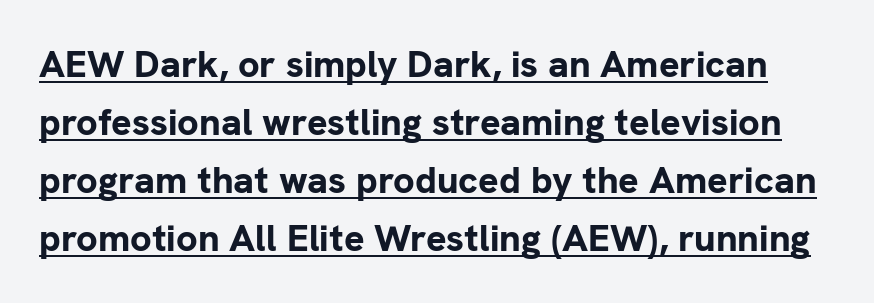
The image shows 38 px bold sans-serif type, upright; set normal line spacing (1.53x), normal letter spacing, underlined; low stroke contrast and a medium x-height.
